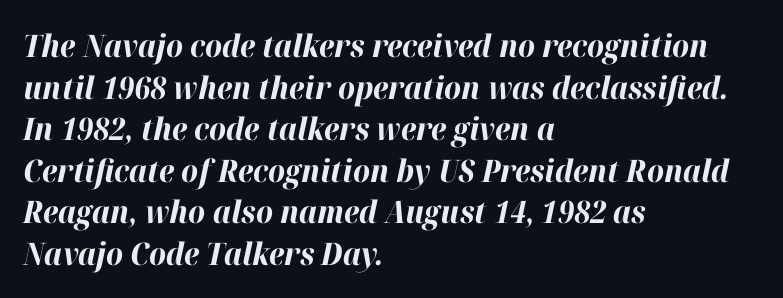
Spacing between characters is what you'd get straight out of the box. In terms of weight, the rendering is a true, heavy bold. The rendering uses natural spacing where letterforms have individual widths. The text carries the slant typical of an italic or oblique font. The rendering anchors every line to the left-hand side.
